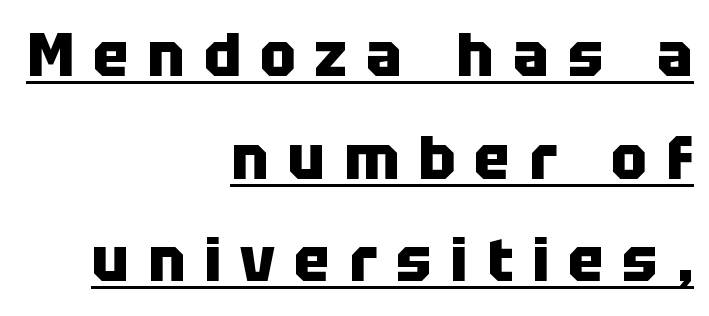
The image shows 60 px heavy sans-serif type, upright; set right-aligned, line spacing 1.71x, unusually wide letter spacing (+0.32 em), underlined; low stroke contrast and a large x-height.
